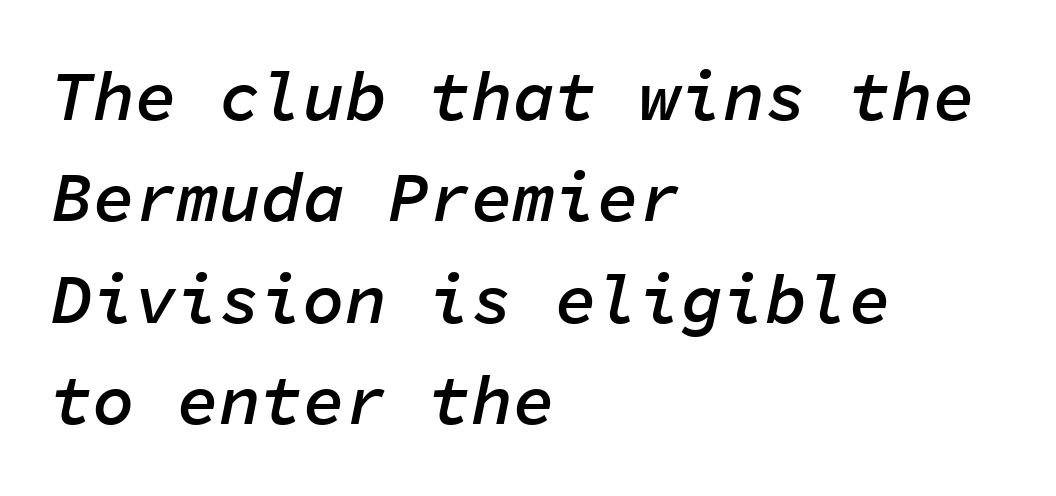
The whole block is typeset with a tilt. This is the in-between weight designers call semibold or demi. Is this a fixed-width face? Yes — each glyph sits in an identical cell. Check under the words: just untouched page. This rendering uses left alignment, leaving the right contour irregular.
